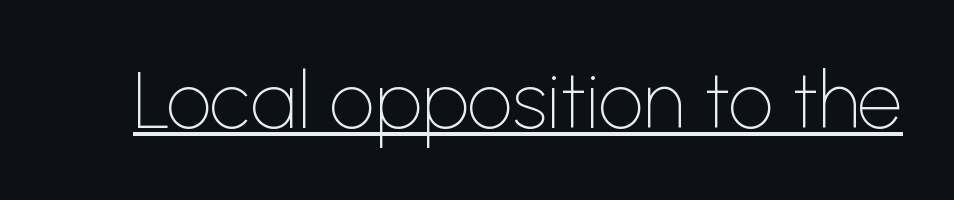
Q: Is the text bold? A: No.
Q: Is the text italic (slanted)? A: No, it is upright.
Q: Is the typeface a serif or a sans-serif typeface? A: Sans-serif.
Q: Is the text underlined? A: Yes.
Q: Is the spacing between letters normal or unusually wide? A: Normal.
Q: Width (condensed, normal, or wide)? A: Normal.
Q: Stroke contrast? A: Low.
Q: x-height? A: Medium.
Q: Monospaced? A: No.
